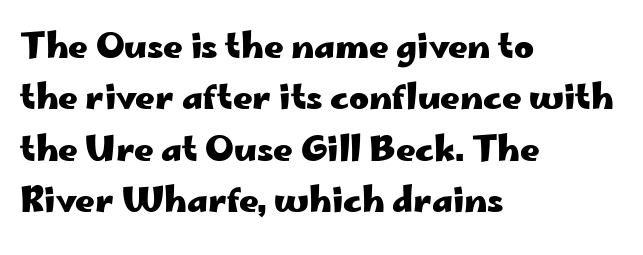
{"serif": "no", "italic": "no", "bold": "yes", "weight": "heavy", "width": "wide", "stroke_contrast": "low", "x_height": "small", "monospaced": "no", "underline": "no", "align": "left", "line_spacing": "normal", "line_spacing_ratio": 1.51, "letter_spacing": "normal", "letter_spacing_em": 0.0, "glyph_px": 34}
